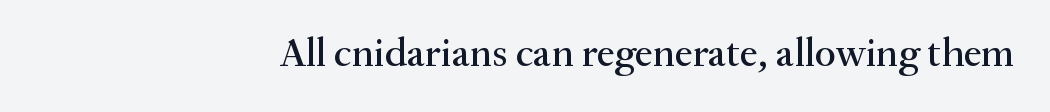
Q: Is the text italic (slanted)? A: No, it is upright.
Q: Is the typeface a serif or a sans-serif typeface? A: Serif.
Q: Is the text underlined? A: No.
Q: Is the spacing between letters normal or unusually wide? A: Normal.
Q: Width (condensed, normal, or wide)? A: Normal.
Q: Stroke contrast? A: Medium.
Q: x-height? A: Small.
Q: Monospaced? A: No.
